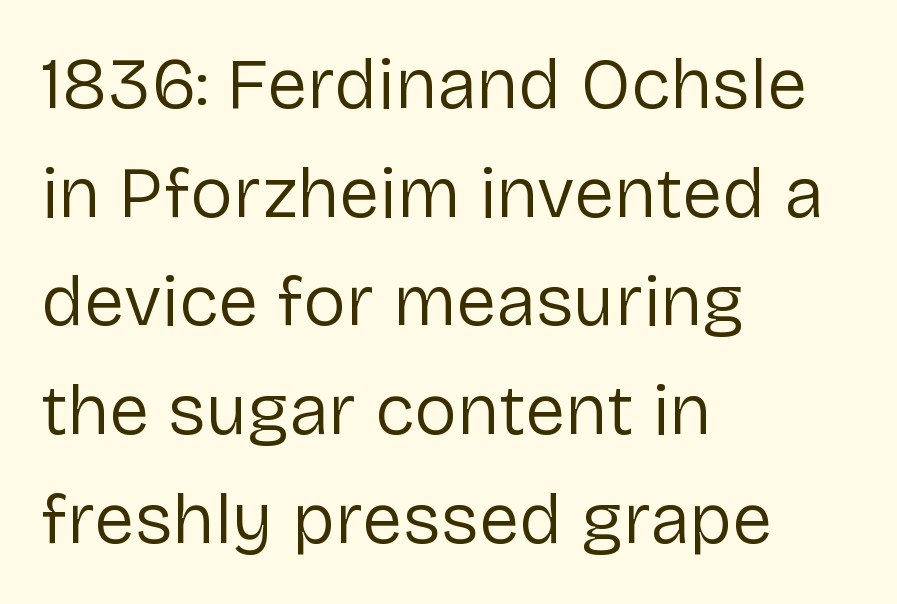
Q: Is the text bold? A: No.
Q: Is the text italic (slanted)? A: No, it is upright.
Q: Is the typeface a serif or a sans-serif typeface? A: Sans-serif.
Q: Is the text underlined? A: No.
Q: How is the paragraph aligned? A: Left-aligned.
Q: Is the spacing between letters normal or unusually wide? A: Normal.
Q: Is the spacing between lines tight, normal or loose? A: Normal.
Q: Width (condensed, normal, or wide)? A: Normal.
Q: Stroke contrast? A: Low.
Q: x-height? A: Medium.
Q: Monospaced? A: No.
